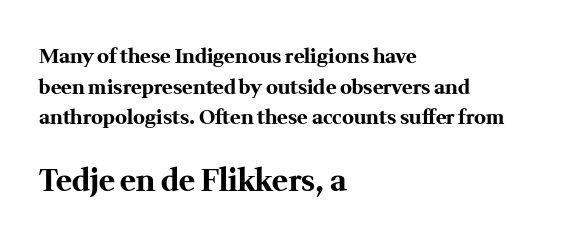
When letters stand straight like this, we call the style roman or upright. I'd call this a serif setting — the letters wear small feet. Compared with a centered layout, this one pins lines to the left instead. A dark, heavy texture on the line: the type is bold. What's the leading like? Ordinary, nothing unusual.
